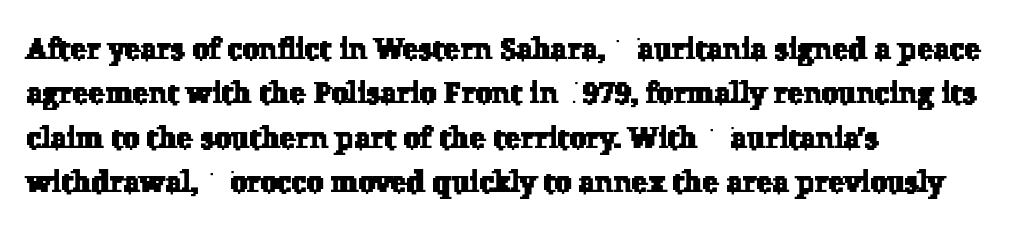
{"serif": "yes", "width": "normal", "stroke_contrast": "low", "x_height": "medium", "monospaced": "no", "underline": "no", "align": "left", "line_spacing": "normal", "line_spacing_ratio": 1.48, "letter_spacing": "normal", "letter_spacing_em": 0.0, "glyph_px": 30}
